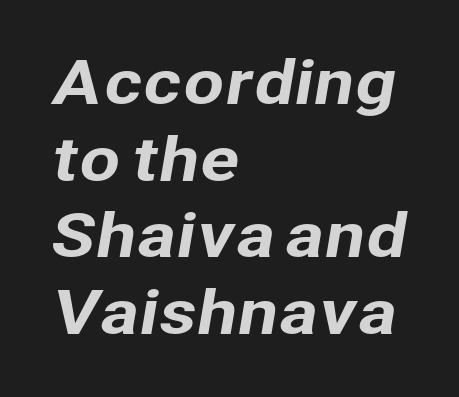
The image shows 59 px sans-serif type; set left-aligned, normal line spacing (1.3x), normal letter spacing, not underlined; low stroke contrast and a medium x-height.
